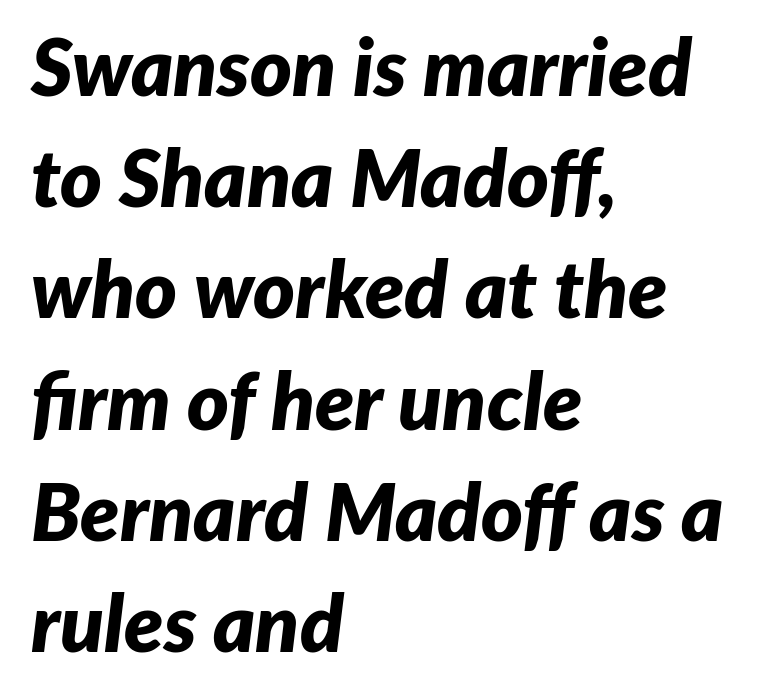
Q: Is the text bold? A: Yes.
Q: Is the text italic (slanted)? A: Yes, it leans right by about 7 degrees.
Q: Is the text underlined? A: No.
Q: How is the paragraph aligned? A: Left-aligned.
Q: Is the spacing between letters normal or unusually wide? A: Normal.
Q: Is the spacing between lines tight, normal or loose? A: Normal.
Q: Width (condensed, normal, or wide)? A: Normal.
Q: Stroke contrast? A: Low.
Q: x-height? A: Medium.
Q: Monospaced? A: No.
